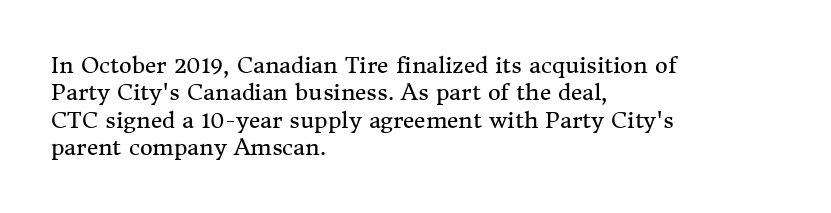
{"italic": "no", "bold": "no", "underline": "no", "align": "left", "line_spacing_ratio": 1.24, "letter_spacing": "normal", "letter_spacing_em": 0.0, "glyph_px": 22}
